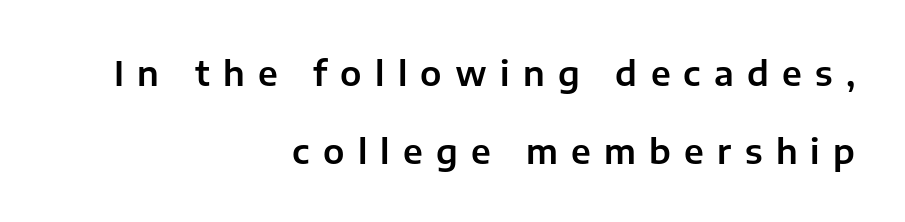
{"serif": "no", "italic": "no", "width": "normal", "stroke_contrast": "low", "x_height": "medium", "monospaced": "no", "underline": "no", "align": "right", "line_spacing": "loose", "line_spacing_ratio": 2.28, "letter_spacing": "wide", "letter_spacing_em": 0.39, "glyph_px": 34}
